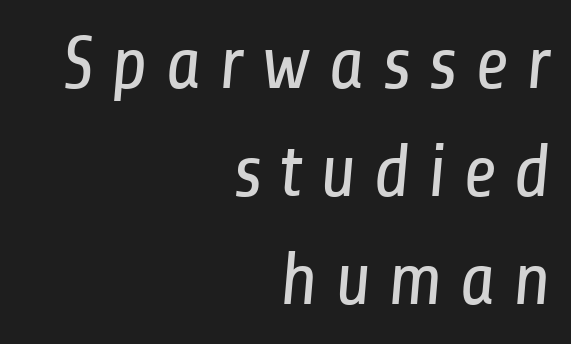
The image shows 75 px regular-weight, condensed sans-serif type; set right-aligned, normal line spacing (1.44x), unusually wide letter spacing (+0.22 em), not underlined; low stroke contrast and a medium x-height.
